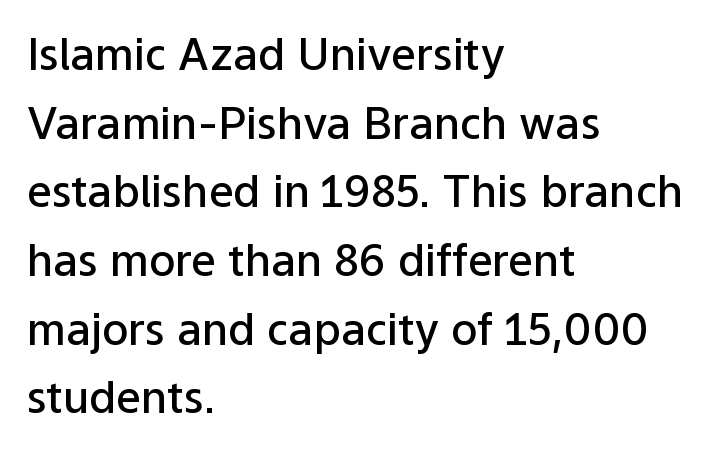
Semibold letterforms, between regular and bold. Reading down the column, the eye jumps a familiar distance to each next line. Letter spacing: default. Each letter's strokes conclude bluntly, with no projecting serifs. Varying glyph widths throughout — classic text-font behaviour.
